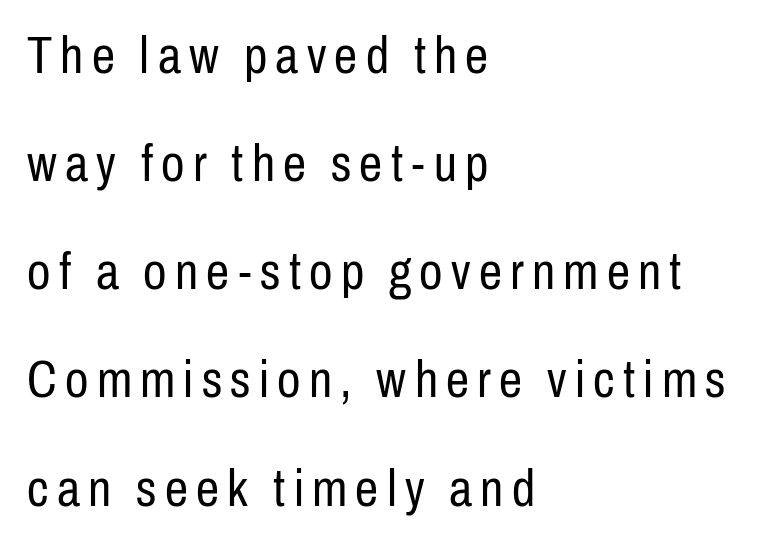
A bare baseline throughout the passage. Posture: straight, roman, zero tilt. Whoever set this chose breathing room over compactness in the vertical rhythm. Each letter keeps its own natural width here, so spacing adapts to shape. A sans-serif font was chosen for this passage.
